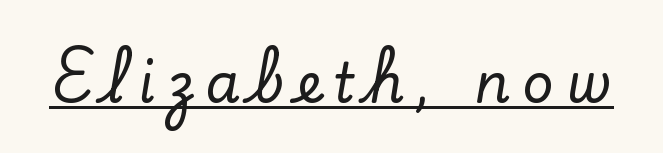
Q: Is the text italic (slanted)? A: Yes.
Q: Is the typeface a serif or a sans-serif typeface? A: Serif.
Q: Is the text underlined? A: Yes.
Q: Is the spacing between letters normal or unusually wide? A: Unusually wide.
Q: Width (condensed, normal, or wide)? A: Normal.
Q: Stroke contrast? A: Low.
Q: x-height? A: Small.
Q: Monospaced? A: No.
